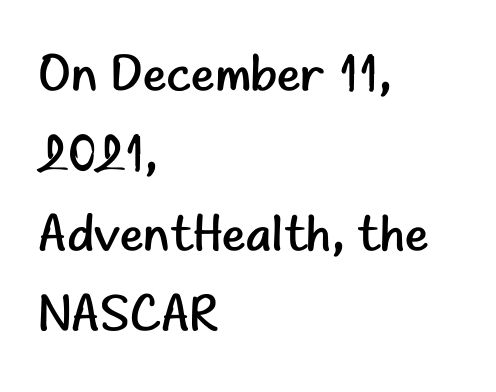
The specimen reads as upright at a glance. Students, note that the glyphs here touch the page at normal intervals. Stroke terminals: plain, sans-serif. Is this a fixed-width face? No — the glyphs have proportional, varying widths. Horizontally, the lines are justified to the leading edge only.
